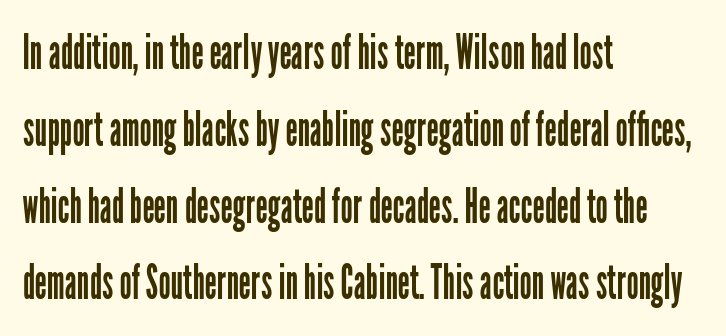
Q: Is the text bold? A: No.
Q: Is the text italic (slanted)? A: No, it is upright.
Q: Is the typeface a serif or a sans-serif typeface? A: Sans-serif.
Q: Is the text underlined? A: No.
Q: How is the paragraph aligned? A: Left-aligned.
Q: Is the spacing between letters normal or unusually wide? A: Normal.
Q: Is the spacing between lines tight, normal or loose? A: Normal.
Q: Width (condensed, normal, or wide)? A: Condensed.
Q: Stroke contrast? A: Low.
Q: x-height? A: Medium.
Q: Monospaced? A: No.
